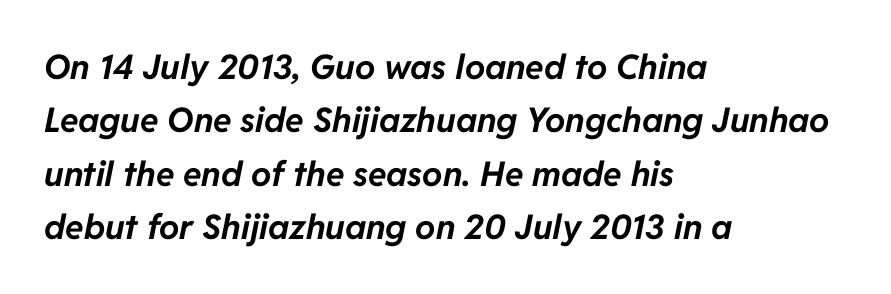
A typesetter would call this zero additional tracking. Quick note: interline space is typical. Just letters on the line, the space beneath them empty. You could not count columns in this text — the font is proportionally spaced. Horizontally, the lines are justified to the leading edge only.
